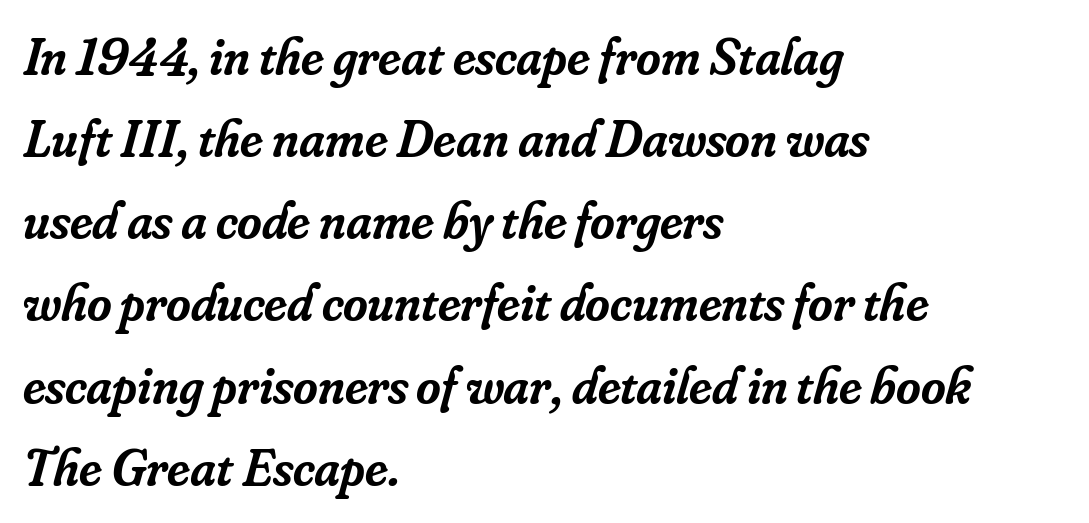
This is serif lettering, the kind often seen in printed books. A student would call this left alignment; a typographer would say flush left, rag right. How would I describe the line gaps? Plain and ordinary. Lines of text with bare space underneath. Heft: intermediate — a semibold. This rendering leaves character spacing at its baseline value.
